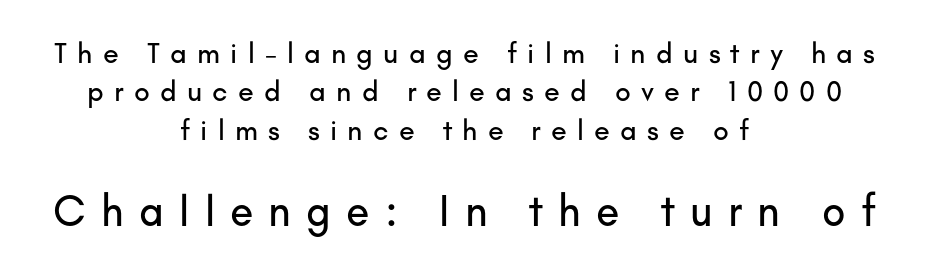
Q: Is the text italic (slanted)? A: No, it is upright.
Q: Is the typeface a serif or a sans-serif typeface? A: Sans-serif.
Q: Is the text underlined? A: No.
Q: How is the paragraph aligned? A: Centered.
Q: Is the spacing between letters normal or unusually wide? A: Unusually wide.
Q: Is the spacing between lines tight, normal or loose? A: Normal.
Q: Which block of text is set in a larger size, the first (top) or the second (bottom)? A: The second (bottom) one.
Q: Width (condensed, normal, or wide)? A: Normal.
Q: Stroke contrast? A: Low.
Q: x-height? A: Small.
Q: Monospaced? A: No.
